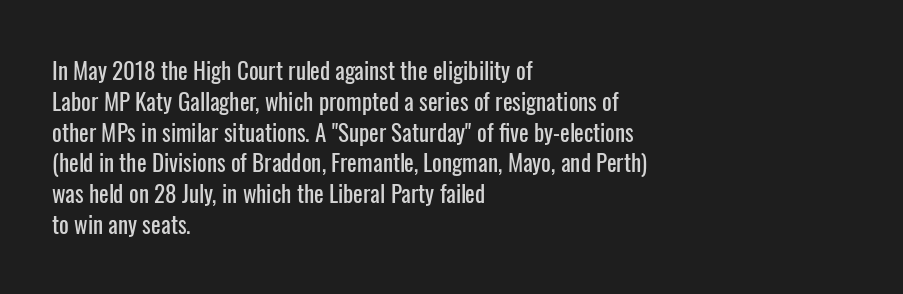
The glyphs are unaccompanied by any horizontal stroke below them. Quick note: not italic, upright. Each word holds together tightly as a unit, with standard inter-letter gaps. The paragraph shown leans on its left margin. Does the leading feel generous? No, just average.
